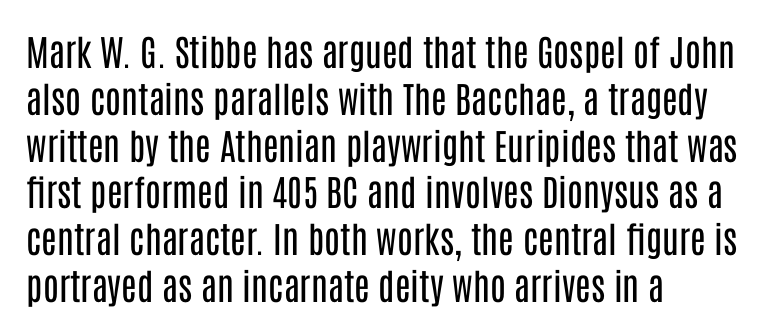
The weight tops out at a normal text grade. These lines keep a tight, regular rhythm from letter to letter. Horizontal bands of white between lines are of average thickness. The string is rendered with underlining switched off.
